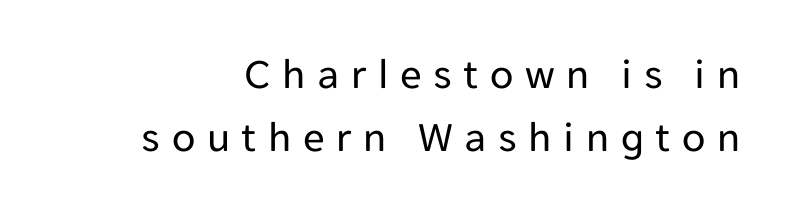
Q: Is the text bold? A: No.
Q: Is the text italic (slanted)? A: No, it is upright.
Q: Is the typeface a serif or a sans-serif typeface? A: Sans-serif.
Q: Is the text underlined? A: No.
Q: Is the spacing between letters normal or unusually wide? A: Unusually wide.
Q: Is the spacing between lines tight, normal or loose? A: Normal.
Q: Width (condensed, normal, or wide)? A: Normal.
Q: Stroke contrast? A: Low.
Q: x-height? A: Medium.
Q: Monospaced? A: No.
